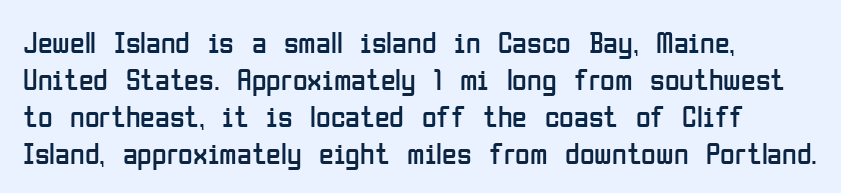
When letters stand straight like this, we call the style roman or upright. No extra tracking has been applied to these lines. The rendering uses natural spacing where letterforms have individual widths. Glance below the letters and you will spot only blank space.
